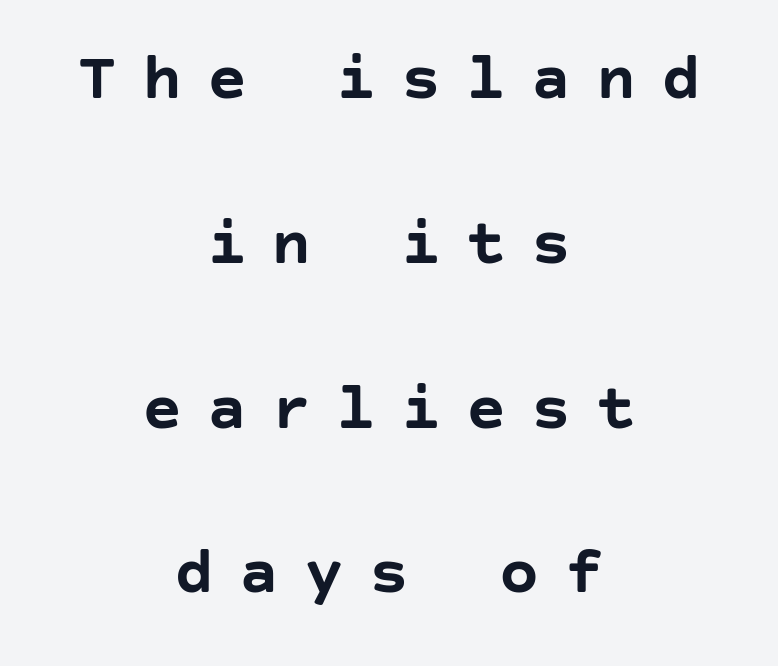
No italicization has been applied; the sample stays upright. Descender tails drop into unmarked territory. Horizontal alignment here is central, giving a formal, balanced look. Leading: increased.
